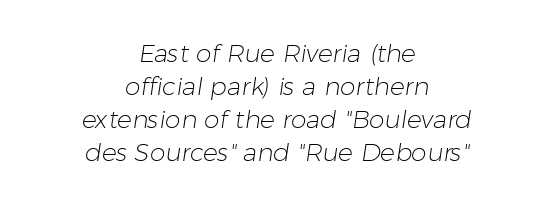
The image shows 25 px text type; set centered, normal line spacing (1.32x), normal letter spacing, not underlined.
